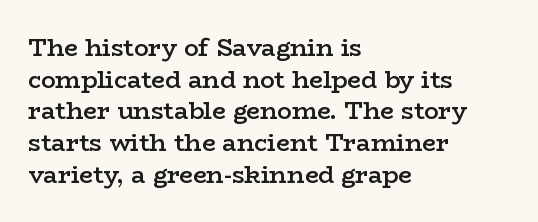
The image shows 24 px text type, upright; set left-aligned, normal line spacing (1.32x), normal letter spacing, not underlined.
